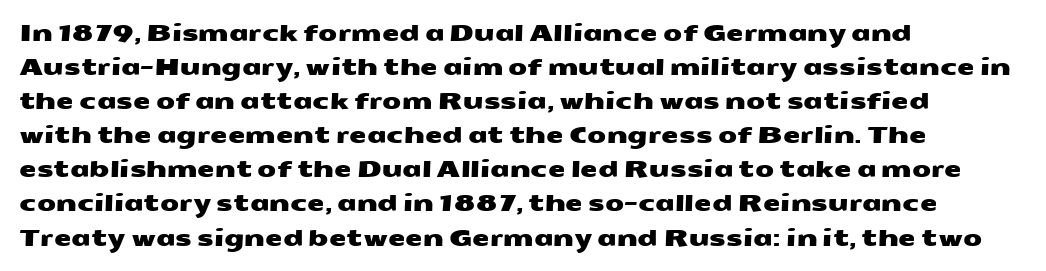
The image shows 22 px text type; set left-aligned, normal line spacing (1.55x), normal letter spacing, not underlined.
